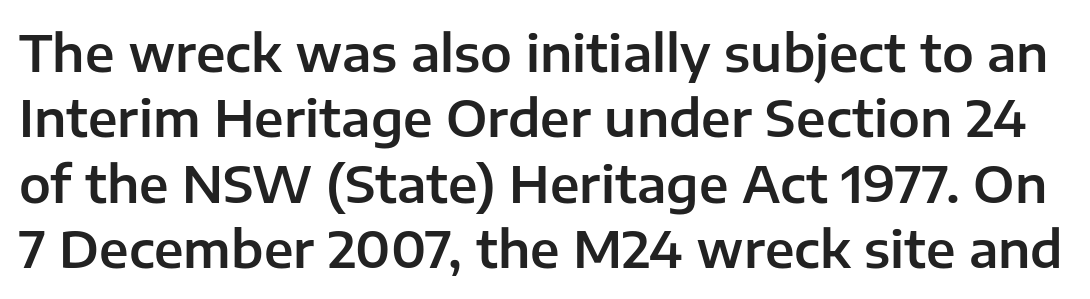
Q: Is the text italic (slanted)? A: No, it is upright.
Q: Is the typeface a serif or a sans-serif typeface? A: Sans-serif.
Q: Is the text underlined? A: No.
Q: Is the spacing between letters normal or unusually wide? A: Normal.
Q: Is the spacing between lines tight, normal or loose? A: Normal.
Q: Width (condensed, normal, or wide)? A: Normal.
Q: Stroke contrast? A: Low.
Q: x-height? A: Medium.
Q: Monospaced? A: No.
